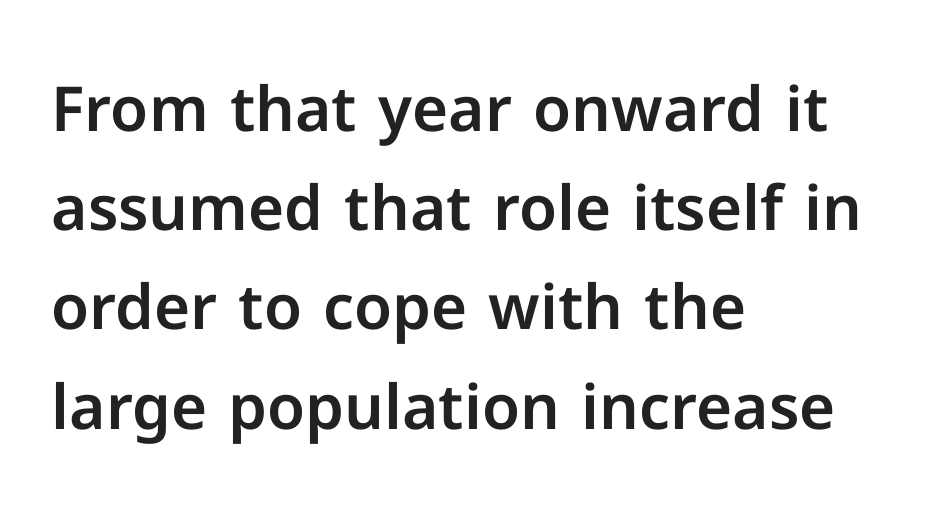
Check under the words: just untouched page. The paragraph shown leans on its left margin. Vertical strokes here are truly vertical. This is sans-serif lettering, the kind often seen on screens and signage. A normal amount of white space separates one row of letters from the next.
